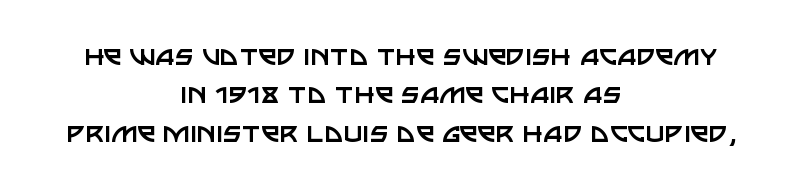
{"serif": "no", "italic": "no", "bold": "no", "weight": "regular", "width": "normal", "stroke_contrast": "low", "x_height": "large", "monospaced": "no", "underline": "no", "align": "center", "line_spacing_ratio": 1.16, "letter_spacing": "normal", "letter_spacing_em": 0.0, "glyph_px": 33}
